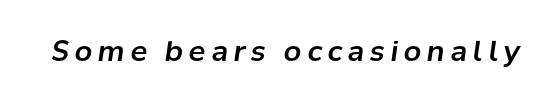
The image shows 28 px text type, italic (leaning right); set unusually wide letter spacing (+0.2 em), not underlined; low stroke contrast and a medium x-height.
